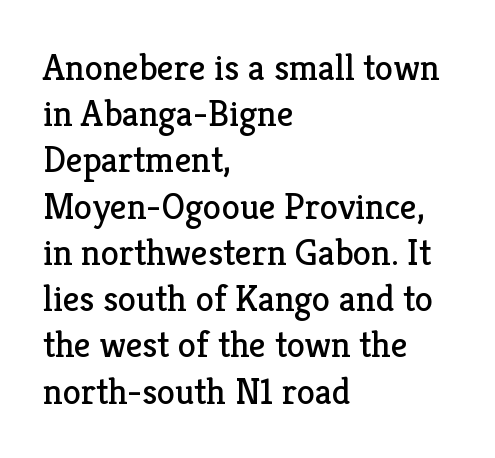
{"serif": "yes", "italic": "no", "bold": "no", "weight": "regular", "width": "normal", "stroke_contrast": "low", "x_height": "medium", "monospaced": "no", "underline": "no", "align": "left", "line_spacing": "normal", "line_spacing_ratio": 1.25, "letter_spacing": "normal", "letter_spacing_em": 0.0, "glyph_px": 37}
